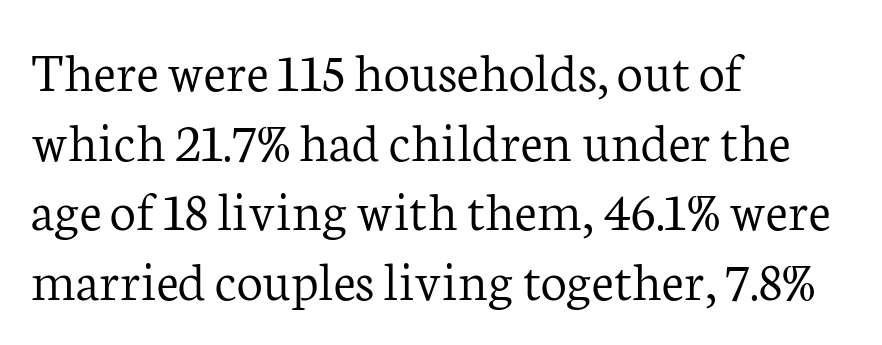
{"serif": "yes", "italic": "no", "bold": "no", "weight": "light", "width": "normal", "stroke_contrast": "low", "x_height": "medium", "monospaced": "no", "underline": "no", "align": "left", "line_spacing_ratio": 1.2, "letter_spacing": "normal", "letter_spacing_em": 0.0, "glyph_px": 58}
